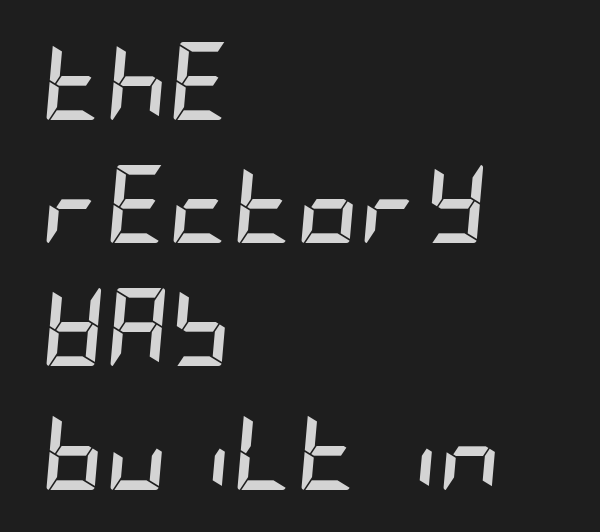
The rendering keeps characters at their native spacing. Typographic density is high because the face is bold. The string is rendered with underlining switched off. Notice how the passage keeps a crisp vertical edge on the left only. The vertical gap from one line to the next is medium. The glyphs look as if they've been sheared to an angle.
